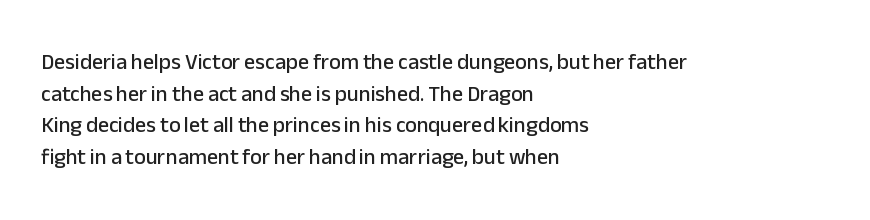
Ordinary non-slanted type is in use. Letter spacing: default. This sample is left-justified, so line endings fall wherever the words run out. Underline: absent. Successive baselines arrive at the customary interval.
